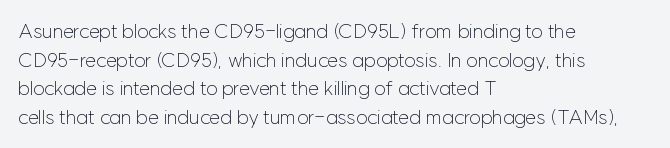
Honestly, the letter spacing is just normal — you wouldn't notice it. Every row of glyphs begins at an identical x-position on the left. The lettering holds an erect, upright posture throughout. A typesetter would call this leading conventional body-copy spacing.
